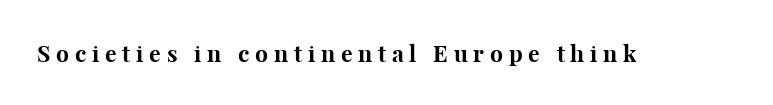
The image shows 23 px bold type, upright; set unusually wide letter spacing (+0.25 em), not underlined.
